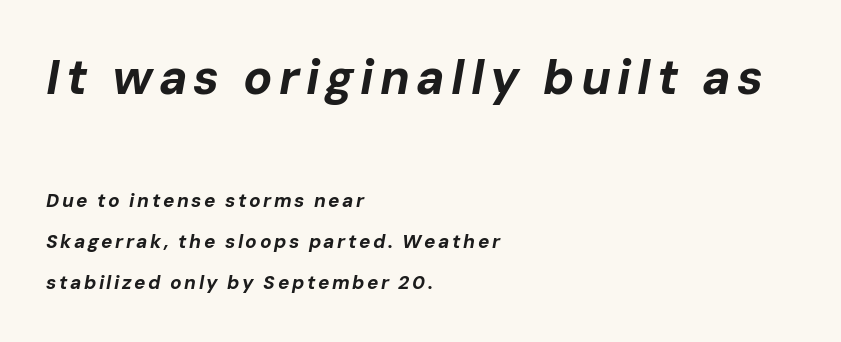
The letters in the upper block stand taller than those in the block below. Each line starts at the same left margin while the right side varies. This is oblique type, the kind used for emphasis or titles. Each row of text sits above clean, open space. This sample has the flowing, uneven cadence of proportional lettering.
